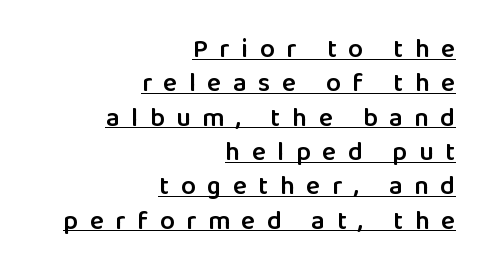
A typesetter would call this leading conventional body-copy spacing. Semibold letterforms, between regular and bold. The lettering holds an erect, upright posture throughout. Glyph-to-glyph distance is far greater than everyday printed text.
